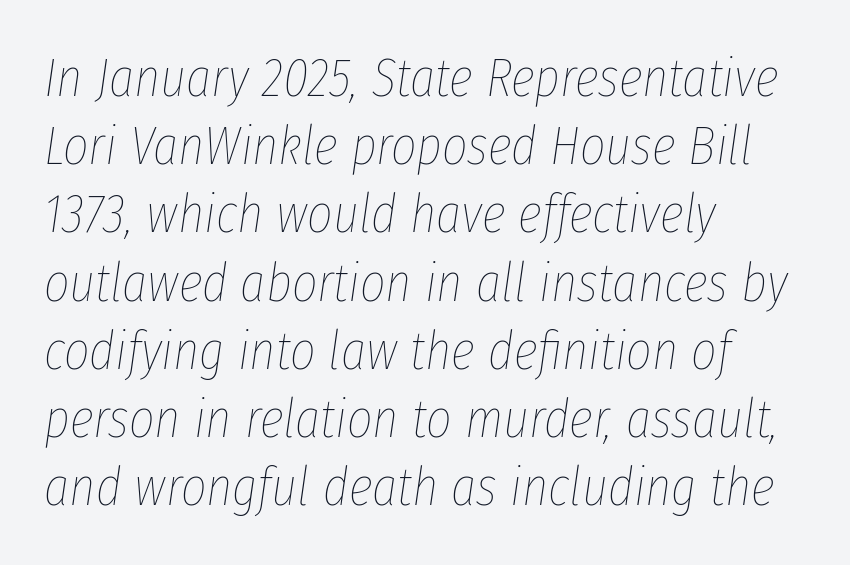
The image shows 55 px thin, condensed type, italic (leaning right); set left-aligned, line spacing 1.24x, normal letter spacing, not underlined; low stroke contrast and a medium x-height.
